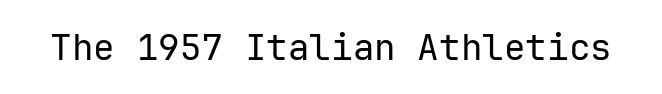
The image shows 36 px regular-weight sans-serif type, upright; set normal letter spacing, not underlined; low stroke contrast and a medium x-height.
